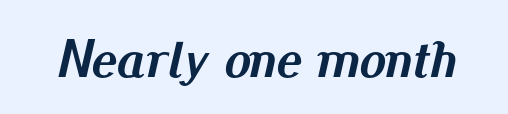
Heavy-handed strokes throughout: this text is bold. Varying glyph widths throughout — classic text-font behaviour. In terms of letterspacing, this is plain default setting. In terms of posture, this sample is oblique.
